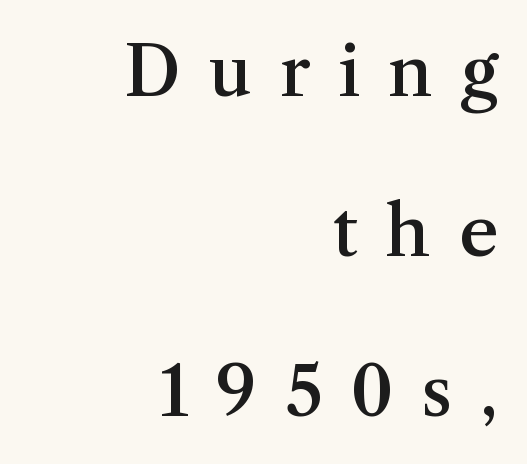
Q: Is the text bold? A: Semi-bold.
Q: Is the text italic (slanted)? A: No, it is upright.
Q: Is the typeface a serif or a sans-serif typeface? A: Serif.
Q: Is the text underlined? A: No.
Q: How is the paragraph aligned? A: Right-aligned.
Q: Is the spacing between letters normal or unusually wide? A: Unusually wide.
Q: Is the spacing between lines tight, normal or loose? A: Loose.
Q: Width (condensed, normal, or wide)? A: Normal.
Q: Stroke contrast? A: Medium.
Q: x-height? A: Medium.
Q: Monospaced? A: No.
